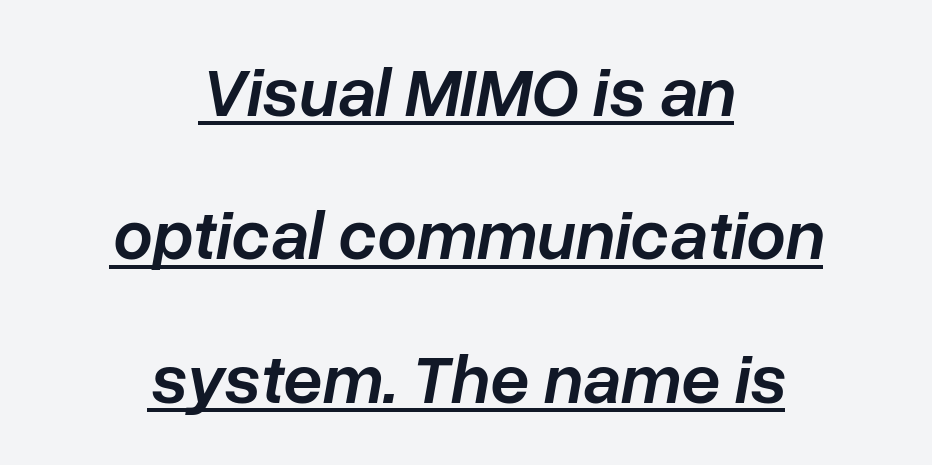
{"italic": "yes", "lean": "right", "slant_degrees": 10, "bold": "semi", "weight": "semibold", "width": "normal", "stroke_contrast": "low", "x_height": "medium", "monospaced": "no", "underline": "yes", "align": "center", "line_spacing": "loose", "line_spacing_ratio": 2.05, "letter_spacing": "normal", "letter_spacing_em": 0.0, "glyph_px": 70}
